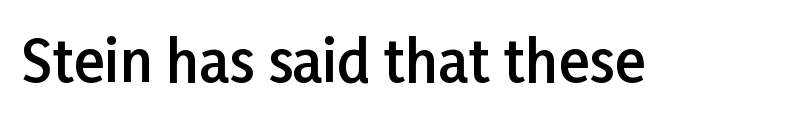
The image shows 57 px semibold sans-serif type, upright; set normal letter spacing, not underlined; low stroke contrast and a medium x-height.
